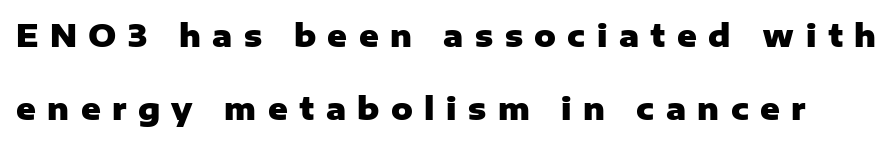
This sample uses expanded letter spacing, leaving extra air between glyphs. The letters advance in unequal steps, a hallmark of proportional type. Every stem runs plumb, perpendicular to the baseline. Glance below the letters and you will spot only blank space. Does the type have serifs? No, each stem ends abruptly. Successive baselines arrive slowly, with a big drop between each.
